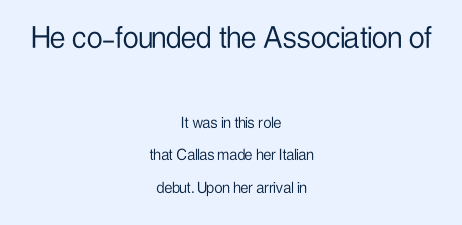
The image shows 35 px light, condensed sans-serif type, upright; set centered, line spacing 1.8x, normal letter spacing, not underlined; the first (top) block is 1.94x larger; low stroke contrast and a medium x-height.
